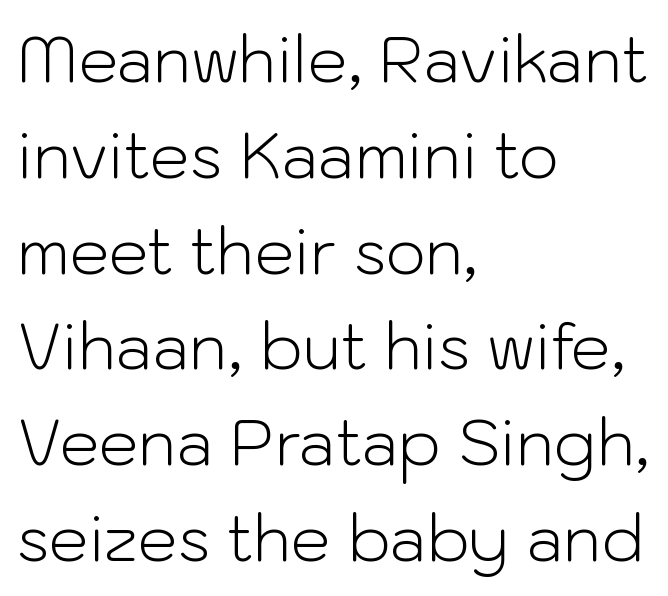
Do the characters align in a grid? No, the font is proportional. Nobody touched the tracking dial on this one. Check the space under the baseline: it is left empty. The passage shown is not bold in any degree. These lines are set flush left with a ragged right edge. In terms of leading, this rendering sits right in the middle.
